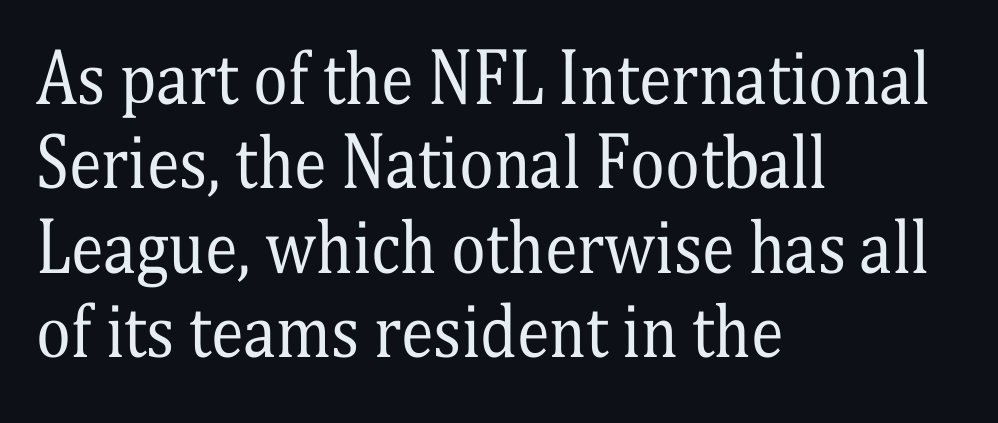
{"serif": "yes", "italic": "no", "bold": "no", "weight": "regular", "width": "condensed", "stroke_contrast": "medium", "x_height": "medium", "monospaced": "no", "underline": "no", "align": "left", "line_spacing": "normal", "line_spacing_ratio": 1.28, "letter_spacing": "normal", "letter_spacing_em": 0.0, "glyph_px": 66}
